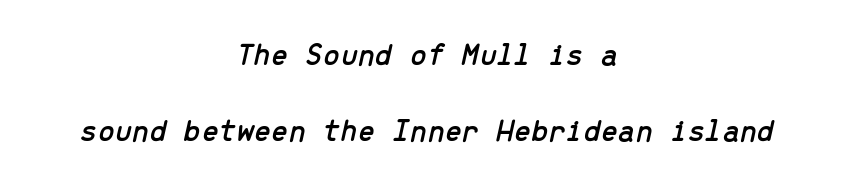
{"italic": "yes", "lean": "right", "slant_degrees": 13, "width": "normal", "stroke_contrast": "low", "x_height": "medium", "monospaced": "yes", "underline": "no", "align": "center", "line_spacing": "loose", "line_spacing_ratio": 2.44, "letter_spacing": "normal", "letter_spacing_em": 0.0, "glyph_px": 31}
